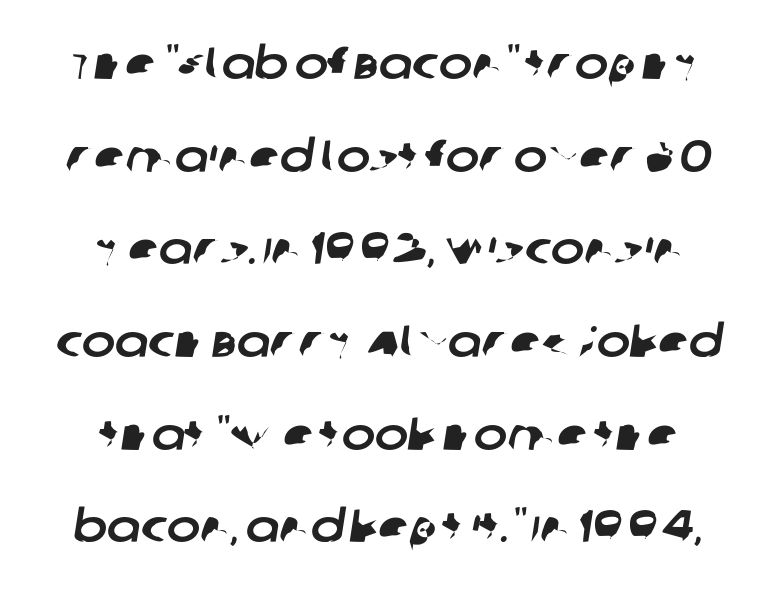
Q: Is the typeface a serif or a sans-serif typeface? A: Sans-serif.
Q: Is the text underlined? A: No.
Q: Is the spacing between letters normal or unusually wide? A: Normal.
Q: Is the spacing between lines tight, normal or loose? A: Loose.
Q: Width (condensed, normal, or wide)? A: Normal.
Q: Stroke contrast? A: Low.
Q: x-height? A: Large.
Q: Monospaced? A: No.
